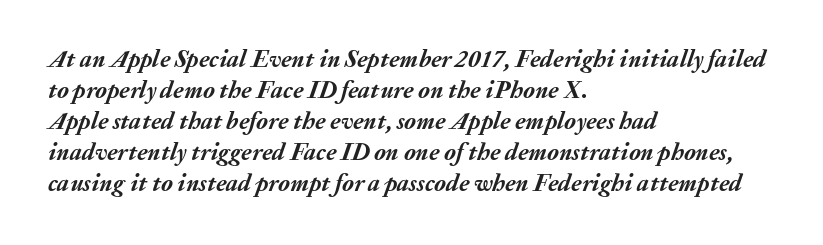
Q: Is the text bold? A: Yes.
Q: Is the text italic (slanted)? A: Yes, it leans right by about 20 degrees.
Q: Is the text underlined? A: No.
Q: How is the paragraph aligned? A: Left-aligned.
Q: Is the spacing between letters normal or unusually wide? A: Normal.
Q: Is the spacing between lines tight, normal or loose? A: Normal.
